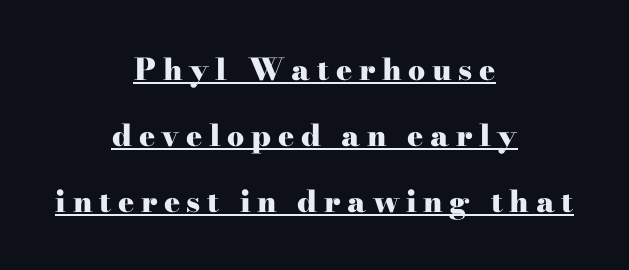
Serif or sans? Serif — the stroke terminals have little feet. These lines have a slow, spaced-out rhythm from letter to letter. Every stem runs plumb, perpendicular to the baseline. The rendering uses a bold face; every stroke is thick and dark. Check the space under the baseline: a stroke is drawn there. Leftover space on each line is divided equally before and after the words.
